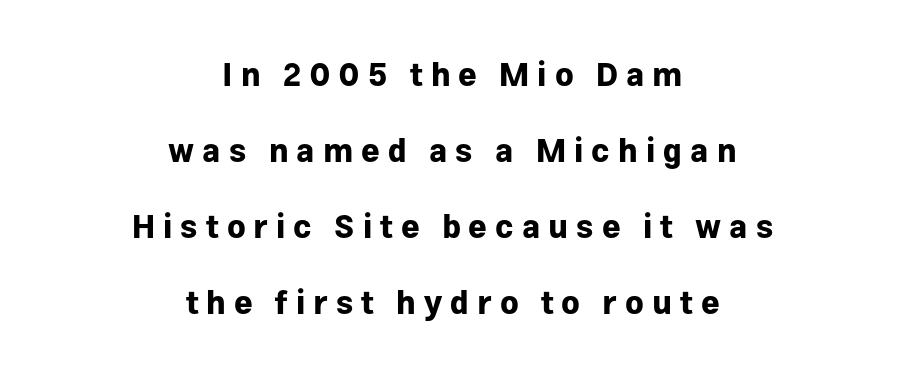
The letters are bold, with thick, heavy strokes. Every character sits straight up, as roman type does. These lines stand farther apart than default settings would place them. The letters carry no serifs — their stems end cleanly without finishing strokes. Any mark beneath the type? The region is blank. Display-style spreading of the glyphs; the letterfit is very open.
